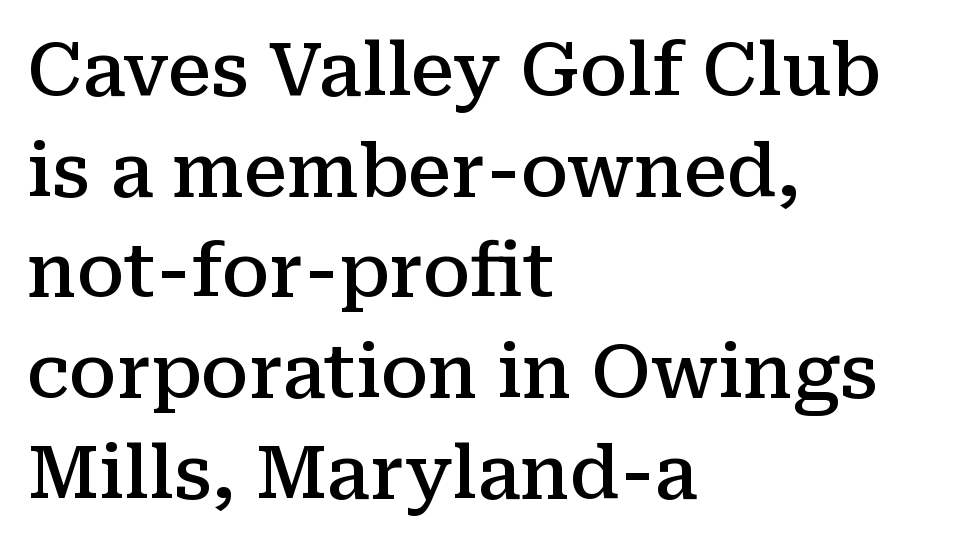
Q: Is the text bold? A: Semi-bold.
Q: Is the text italic (slanted)? A: No, it is upright.
Q: Is the typeface a serif or a sans-serif typeface? A: Serif.
Q: Is the text underlined? A: No.
Q: How is the paragraph aligned? A: Left-aligned.
Q: Is the spacing between letters normal or unusually wide? A: Normal.
Q: Is the spacing between lines tight, normal or loose? A: Normal.
Q: Width (condensed, normal, or wide)? A: Normal.
Q: Stroke contrast? A: Medium.
Q: x-height? A: Medium.
Q: Monospaced? A: No.
